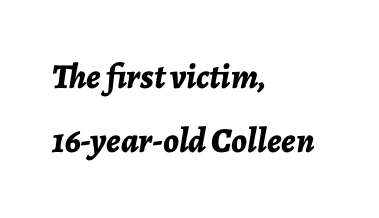
Heavy, bold letterforms. The horizontal fit of the characters is conventional and even. Leftover space on each line is placed entirely after the last word. Here the designer chose a conventional face with non-uniform glyph widths. Clear beneath every line of the passage.
